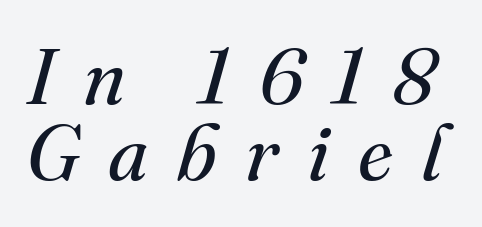
Q: Is the text bold? A: No.
Q: Is the text italic (slanted)? A: Yes, it leans right by about 16 degrees.
Q: Is the typeface a serif or a sans-serif typeface? A: Serif.
Q: Is the text underlined? A: No.
Q: Is the spacing between letters normal or unusually wide? A: Unusually wide.
Q: Is the spacing between lines tight, normal or loose? A: Tight.
Q: Width (condensed, normal, or wide)? A: Normal.
Q: Stroke contrast? A: Medium.
Q: x-height? A: Small.
Q: Monospaced? A: No.
